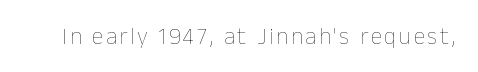
The image shows 23 px text type, upright; set not underlined.
